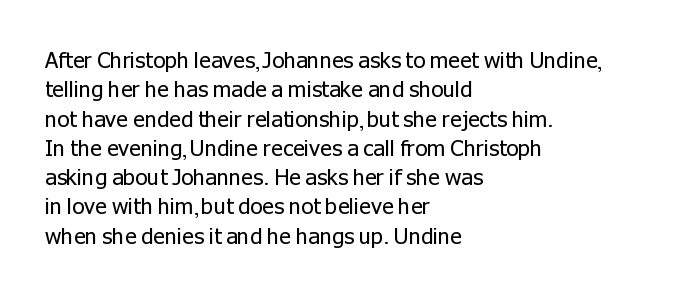
Caption: face not bold, strokes unweighted. Whoever set this chose a conventional vertical rhythm. This sample uses plain, unmodified letter spacing. The lettering stays uniformly vertical, giving the passage a roman look. Rule under the text: the space is simply empty.
